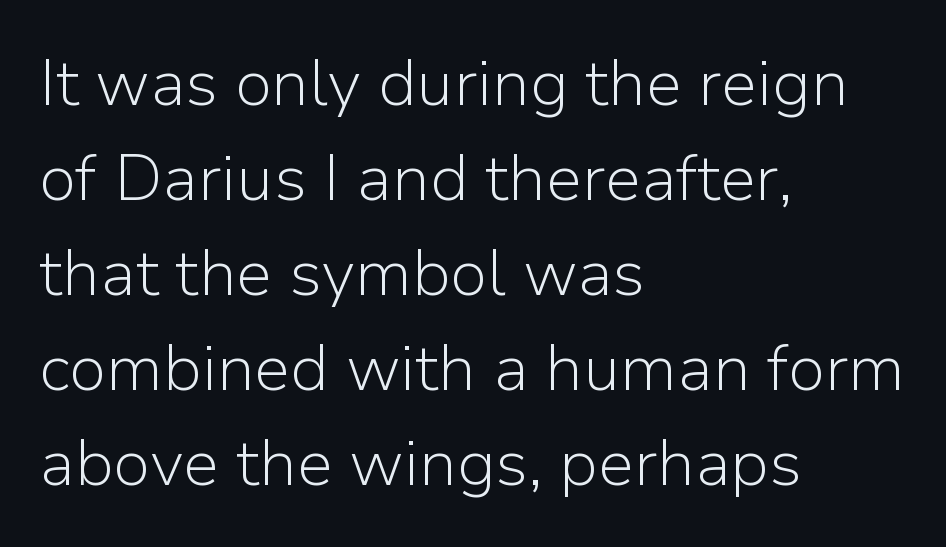
{"serif": "no", "italic": "no", "bold": "no", "weight": "light", "width": "normal", "stroke_contrast": "low", "x_height": "medium", "monospaced": "no", "underline": "no", "align": "left", "line_spacing": "normal", "line_spacing_ratio": 1.46, "letter_spacing": "normal", "letter_spacing_em": 0.0, "glyph_px": 65}
